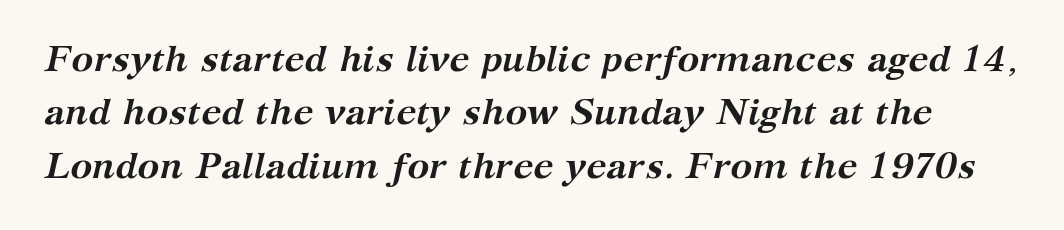
{"serif": "yes", "italic": "yes", "lean": "right", "slant_degrees": 12, "bold": "yes", "weight": "semibold", "width": "normal", "stroke_contrast": "medium", "x_height": "medium", "monospaced": "no", "underline": "no", "line_spacing": "normal", "line_spacing_ratio": 1.44, "letter_spacing": "normal", "letter_spacing_em": 0.0, "glyph_px": 37}
